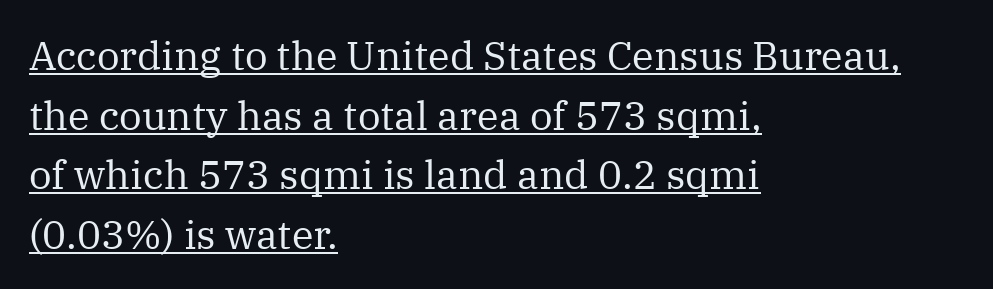
Q: Is the text bold? A: No.
Q: Is the text italic (slanted)? A: No, it is upright.
Q: Is the typeface a serif or a sans-serif typeface? A: Serif.
Q: Is the text underlined? A: Yes.
Q: How is the paragraph aligned? A: Left-aligned.
Q: Is the spacing between letters normal or unusually wide? A: Normal.
Q: Is the spacing between lines tight, normal or loose? A: Normal.
Q: Width (condensed, normal, or wide)? A: Normal.
Q: Stroke contrast? A: Medium.
Q: x-height? A: Medium.
Q: Monospaced? A: No.
